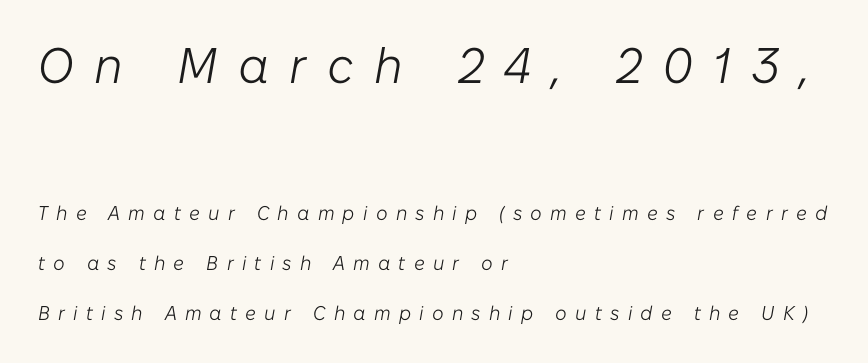
The upper block of text is set noticeably larger than the block beneath it. Honestly, there is no underline to notice here at all. One-word summary of the alignment: left. The specimen reads as italic at a glance. The lines are spread far apart with generous leading.
